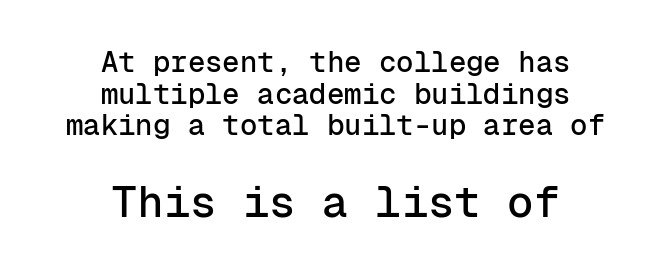
The image shows 44 px sans-serif type, upright, monospaced; set centered, tight line spacing (1.09x), normal letter spacing, not underlined; the second (bottom) block is 1.52x larger; low stroke contrast and a medium x-height.
